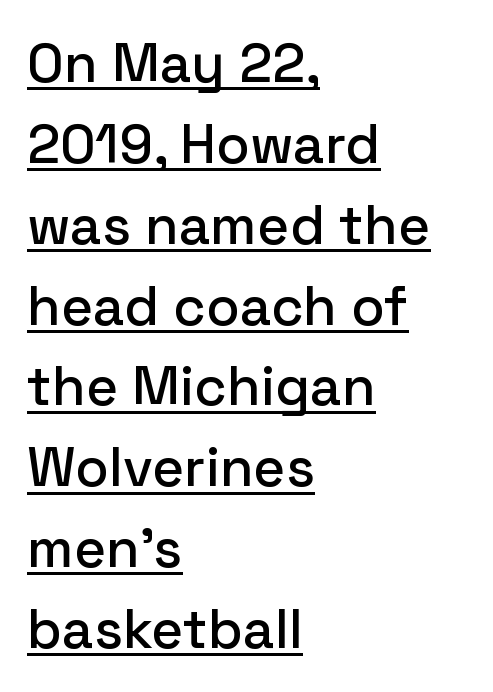
The lettering is marked with a stroke running underneath it. The paragraph shown leans on its left margin. Tall strokes in this sample are plumb rather than angled. Here the glyphs are tracked normally, forming tight word shapes. Grotesque or geometric, the face here clearly has no serifs.
